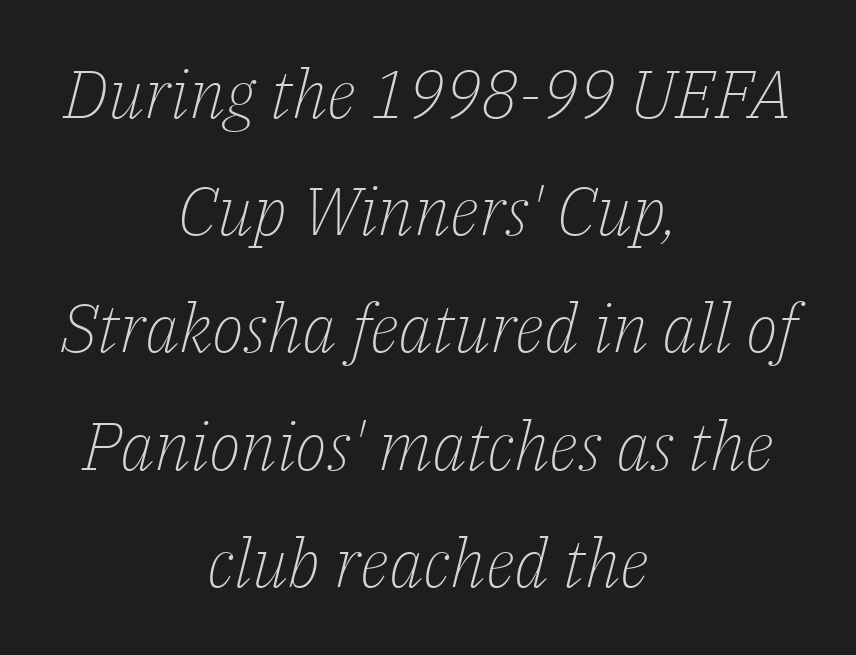
Q: Is the text bold? A: No.
Q: Is the text italic (slanted)? A: Yes, it leans right by about 14 degrees.
Q: Is the typeface a serif or a sans-serif typeface? A: Serif.
Q: Is the text underlined? A: No.
Q: How is the paragraph aligned? A: Centered.
Q: Is the spacing between letters normal or unusually wide? A: Normal.
Q: Width (condensed, normal, or wide)? A: Normal.
Q: Stroke contrast? A: Low.
Q: x-height? A: Medium.
Q: Monospaced? A: No.
